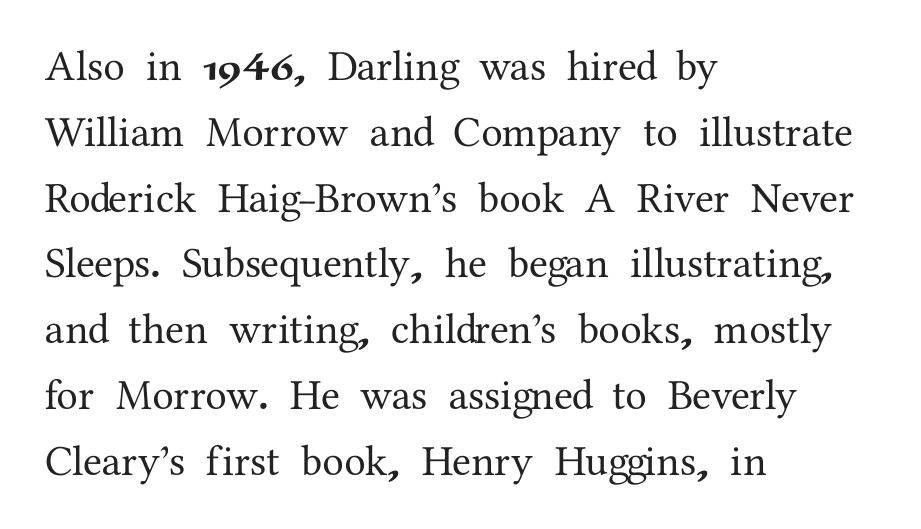
Q: Is the text italic (slanted)? A: No, it is upright.
Q: Is the typeface a serif or a sans-serif typeface? A: Serif.
Q: Is the text underlined? A: No.
Q: How is the paragraph aligned? A: Left-aligned.
Q: Is the spacing between letters normal or unusually wide? A: Normal.
Q: Is the spacing between lines tight, normal or loose? A: Normal.
Q: Width (condensed, normal, or wide)? A: Normal.
Q: Stroke contrast? A: Medium.
Q: x-height? A: Medium.
Q: Monospaced? A: No.
